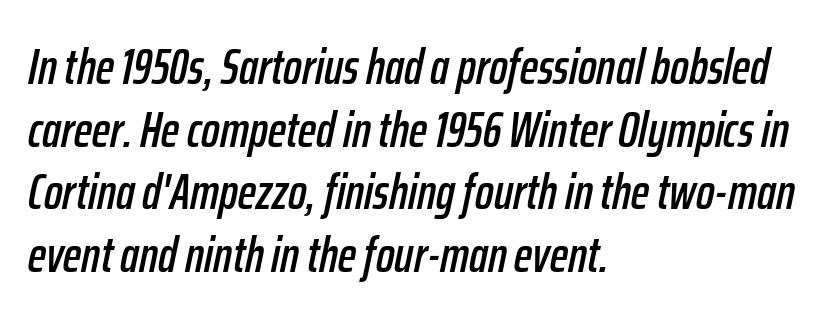
This rendering features lettering with no underline. Is the block centered? No — it sits flush against the left margin. In terms of leading, this rendering sits right in the middle. Slant detected: the letters are inclined. Students, note that the glyphs here touch the page at normal intervals. These lines are rendered in a variable-pitch font.
